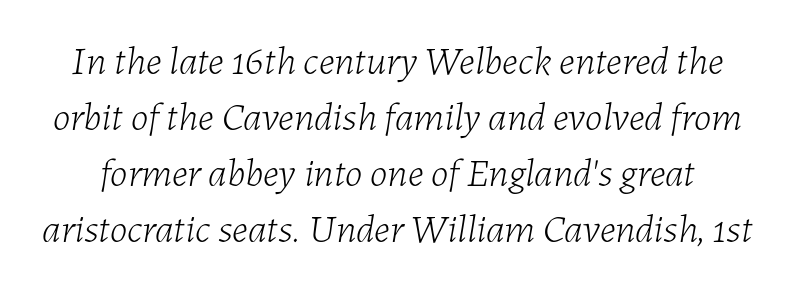
Character widths vary here, with narrow letters taking less room than wide ones. Each row of text sits above clean, open space. Reading down the column, the eye jumps a familiar distance to each next line. Heft: none added — not bold. How are the letters spaced? Ordinarily, with no added tracking. The lettering tilts uniformly, giving the passage an italic look.
